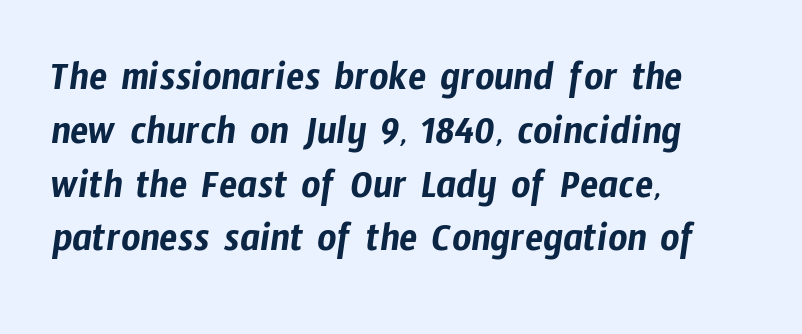
{"serif": "no", "width": "condensed", "stroke_contrast": "low", "x_height": "medium", "monospaced": "no", "underline": "no", "align": "left", "line_spacing": "normal", "line_spacing_ratio": 1.28, "letter_spacing": "normal", "letter_spacing_em": 0.0, "glyph_px": 42}
